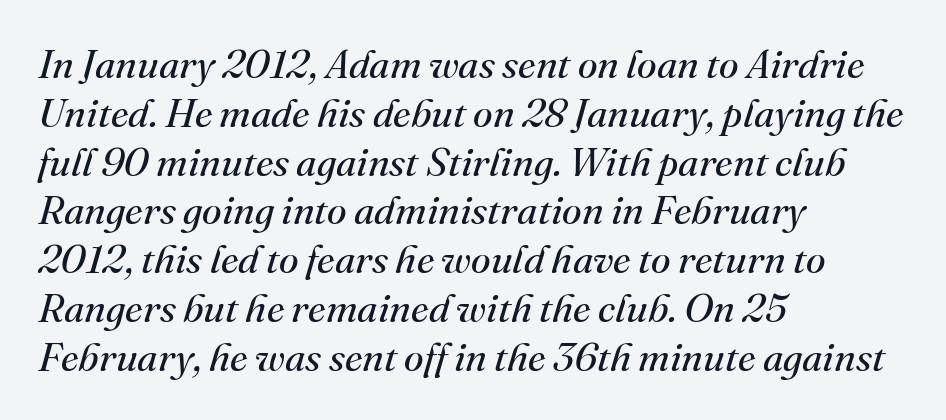
{"serif": "yes", "italic": "yes", "lean": "right", "slant_degrees": 16, "bold": "no", "weight": "regular", "width": "normal", "stroke_contrast": "medium", "x_height": "small", "monospaced": "no", "underline": "no", "align": "left", "line_spacing_ratio": 1.22, "letter_spacing": "normal", "letter_spacing_em": 0.0, "glyph_px": 40}
